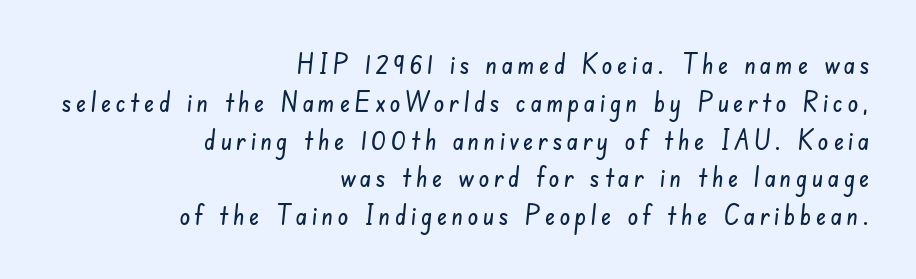
{"underline": "no", "align": "right", "line_spacing": "normal", "line_spacing_ratio": 1.4, "glyph_px": 27}
